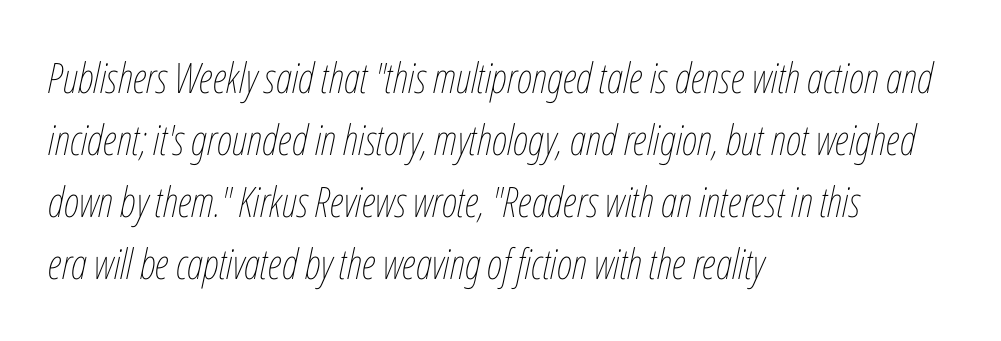
Q: Is the text bold? A: No.
Q: Is the text italic (slanted)? A: Yes, it leans right by about 12 degrees.
Q: Is the text underlined? A: No.
Q: How is the paragraph aligned? A: Left-aligned.
Q: Is the spacing between letters normal or unusually wide? A: Normal.
Q: Is the spacing between lines tight, normal or loose? A: Normal.
Q: Width (condensed, normal, or wide)? A: Condensed.
Q: Stroke contrast? A: Low.
Q: x-height? A: Medium.
Q: Monospaced? A: No.
